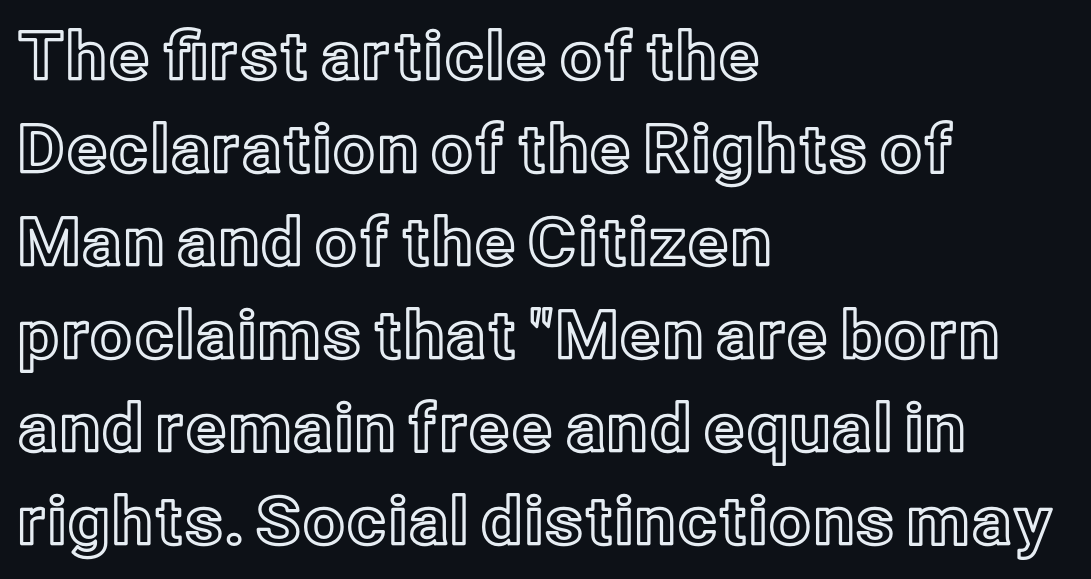
Q: Is the text italic (slanted)? A: No, it is upright.
Q: Is the text underlined? A: No.
Q: How is the paragraph aligned? A: Left-aligned.
Q: Is the spacing between letters normal or unusually wide? A: Normal.
Q: Is the spacing between lines tight, normal or loose? A: Normal.
Q: Width (condensed, normal, or wide)? A: Normal.
Q: x-height? A: Medium.
Q: Monospaced? A: No.
